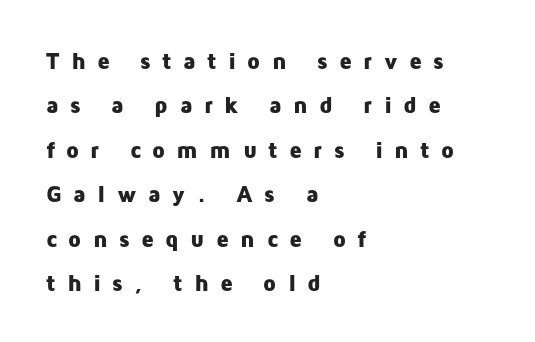
The image shows 23 px bold type, upright; set left-aligned, loose line spacing (1.93x), unusually wide letter spacing (+0.49 em), not underlined.
